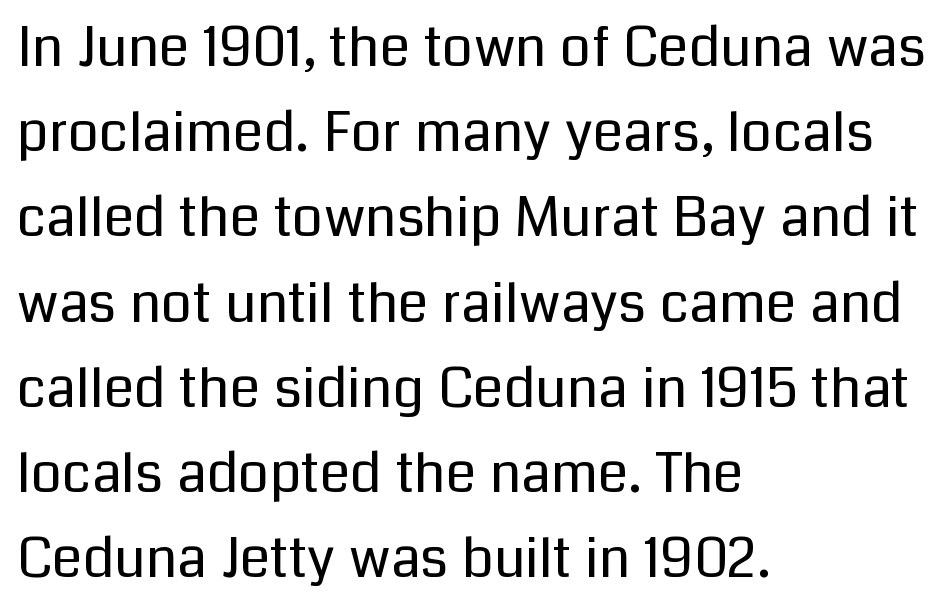
{"serif": "no", "italic": "no", "bold": "no", "weight": "regular", "width": "normal", "stroke_contrast": "low", "x_height": "medium", "monospaced": "no", "underline": "no", "align": "left", "line_spacing": "normal", "line_spacing_ratio": 1.55, "letter_spacing": "normal", "letter_spacing_em": 0.0, "glyph_px": 55}
